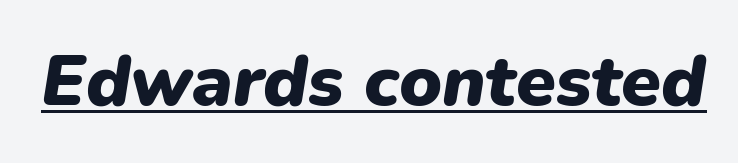
Q: Is the text bold? A: Yes.
Q: Is the text italic (slanted)? A: Yes, it leans right by about 9 degrees.
Q: Is the text underlined? A: Yes.
Q: Is the spacing between letters normal or unusually wide? A: Normal.
Q: Width (condensed, normal, or wide)? A: Normal.
Q: Stroke contrast? A: Low.
Q: x-height? A: Medium.
Q: Monospaced? A: No.
